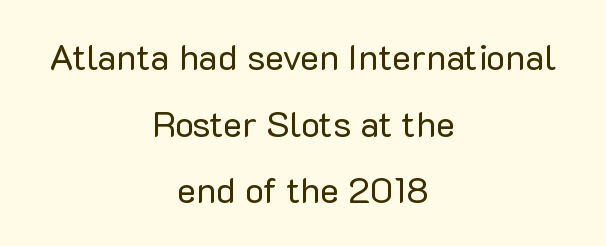
What kind of face is this? One without serifs — a sans. The rendering uses natural spacing where letterforms have individual widths. The typeface has the unassuming heft of standard copy or less. The baseline area is clear. Standard letterfit; no display-style spreading of the glyphs. These lines are centered, leaving both edges ragged.
